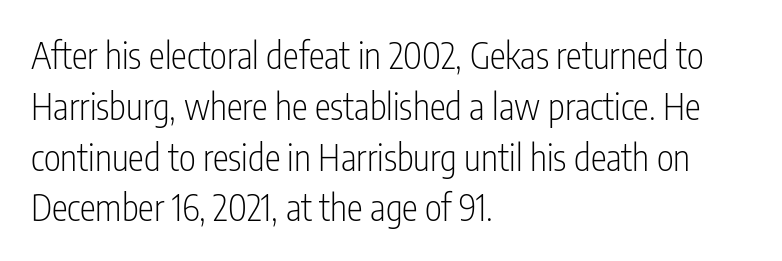
Characters follow at the spacing the type designer built in. The rag falls on the right side of this text block. Stroke terminals: plain, sans-serif. A roman cut, with each character standing at attention. The rendering uses a moderate line-height, typical for paragraphs. Underlining? Definitely not there.
